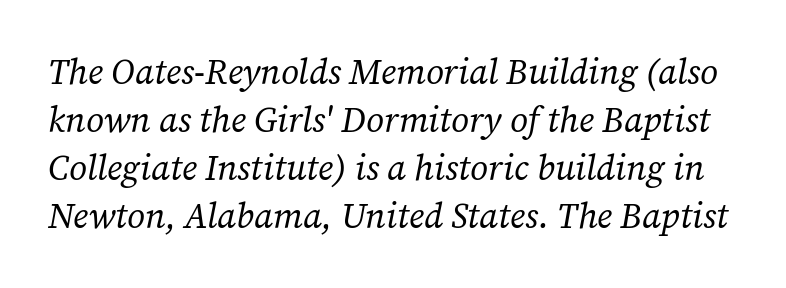
{"serif": "yes", "italic": "yes", "lean": "right", "slant_degrees": 12, "bold": "no", "weight": "regular", "width": "normal", "stroke_contrast": "low", "x_height": "medium", "monospaced": "no", "underline": "no", "line_spacing": "normal", "line_spacing_ratio": 1.37, "letter_spacing": "normal", "letter_spacing_em": 0.0, "glyph_px": 35}
